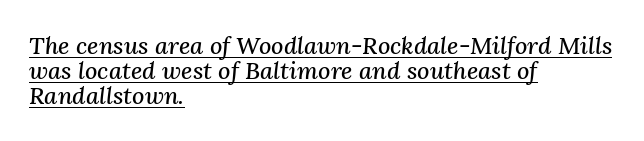
The image shows 24 px text type, italic (leaning right); set left-aligned, tight line spacing (1.05x), normal letter spacing, underlined.
